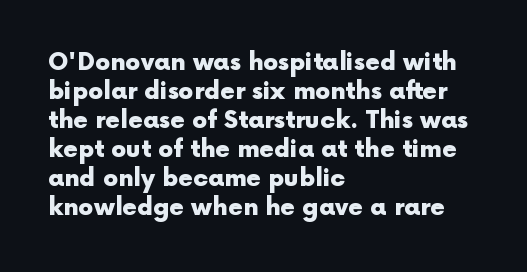
{"italic": "no", "bold": "yes", "underline": "no", "align": "left", "line_spacing_ratio": 1.21, "letter_spacing": "normal", "letter_spacing_em": 0.0, "glyph_px": 24}
